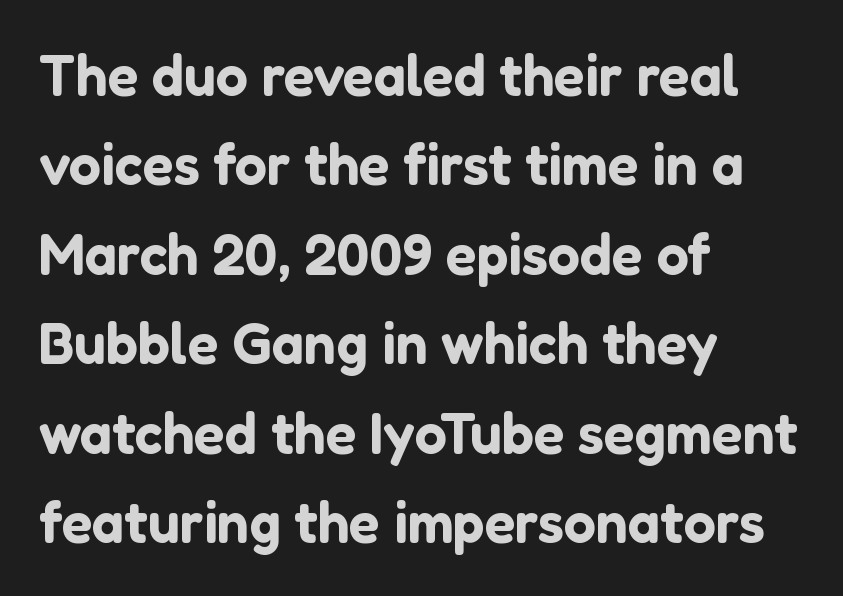
Anything drawn beneath the words? Only blank space. These lines are rendered in a variable-pitch font. You can tell from the bare stems that sans-serif type was used. If you drew a line through each stem, it would be perfectly vertical.
